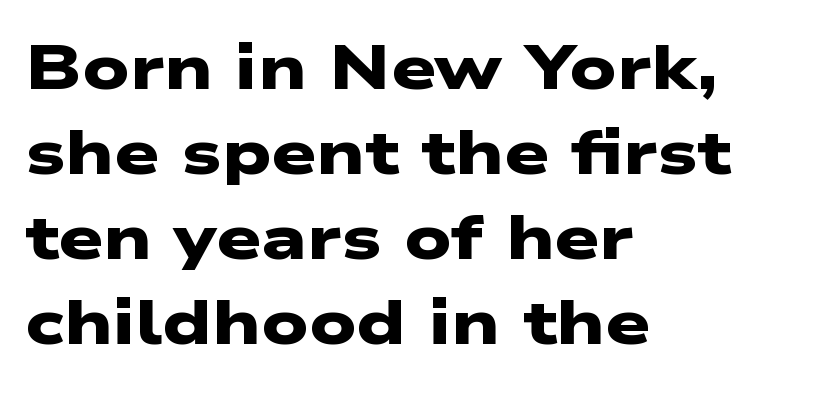
Do the characters align in a grid? No, the font is proportional. As a designer I'd log this as weight 700, bold. Notice how the passage keeps a crisp vertical edge on the left only. How are the letters spaced? Ordinarily, with no added tracking. A clean baseline with only descenders dipping below it. Whoever set this chose a conventional vertical rhythm.
